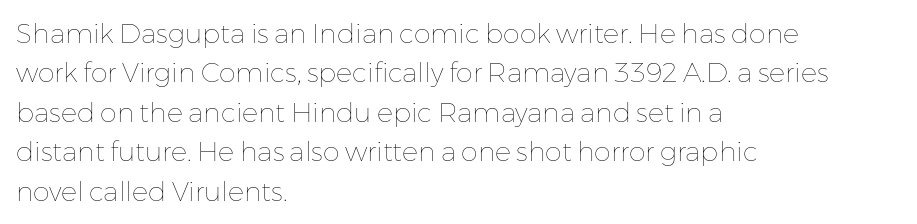
{"italic": "no", "bold": "no", "underline": "no", "align": "left", "line_spacing": "normal", "line_spacing_ratio": 1.46, "letter_spacing": "normal", "letter_spacing_em": 0.0, "glyph_px": 27}
